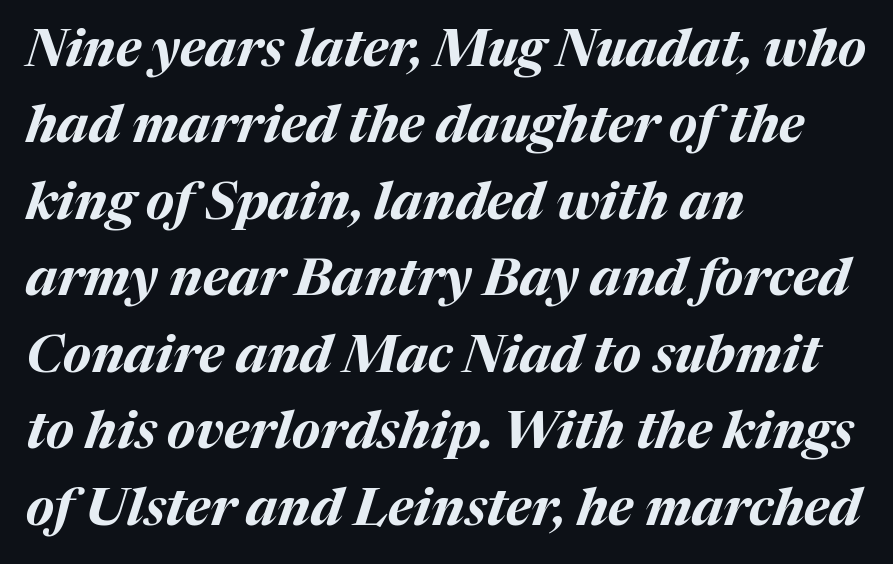
{"italic": "yes", "lean": "right", "slant_degrees": 17, "bold": "yes", "weight": "bold", "width": "normal", "stroke_contrast": "medium", "x_height": "medium", "monospaced": "no", "underline": "no", "align": "left", "line_spacing": "normal", "line_spacing_ratio": 1.47, "letter_spacing": "normal", "letter_spacing_em": 0.0, "glyph_px": 52}
